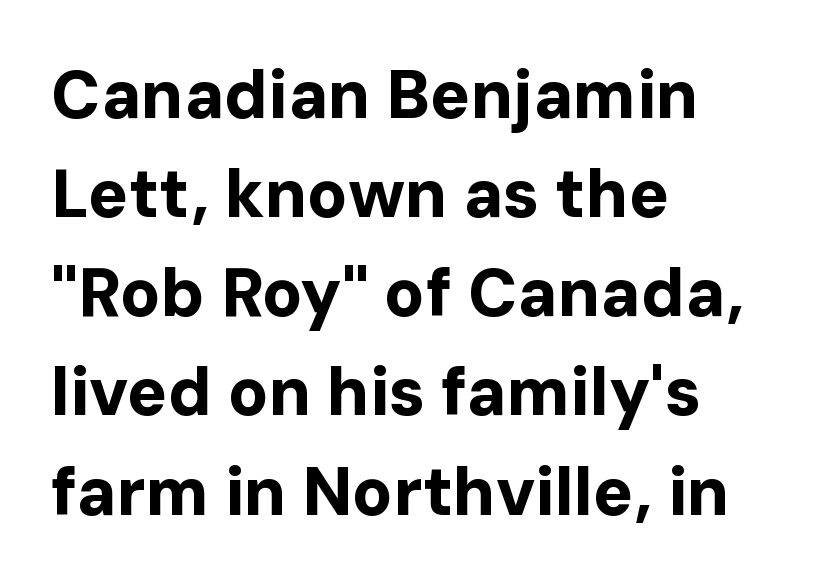
The type family on display is of the sans-serif kind. Students, note that the glyphs here touch the page at normal intervals. The rendering anchors every line to the left-hand side. Thick stems and heavy bowls — unmistakably bold. Here the designer chose a conventional face with non-uniform glyph widths.
